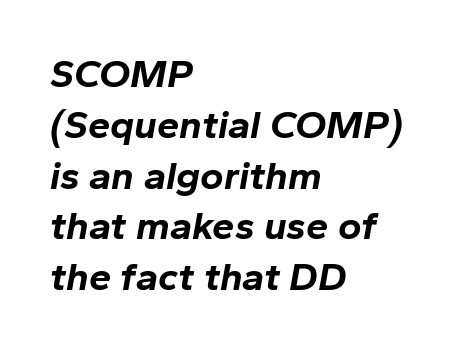
Q: Is the text bold? A: Yes.
Q: Is the text italic (slanted)? A: Yes, it leans right by about 10 degrees.
Q: Is the text underlined? A: No.
Q: How is the paragraph aligned? A: Left-aligned.
Q: Is the spacing between letters normal or unusually wide? A: Normal.
Q: Is the spacing between lines tight, normal or loose? A: Normal.
Q: Width (condensed, normal, or wide)? A: Normal.
Q: Stroke contrast? A: Low.
Q: x-height? A: Medium.
Q: Monospaced? A: No.
